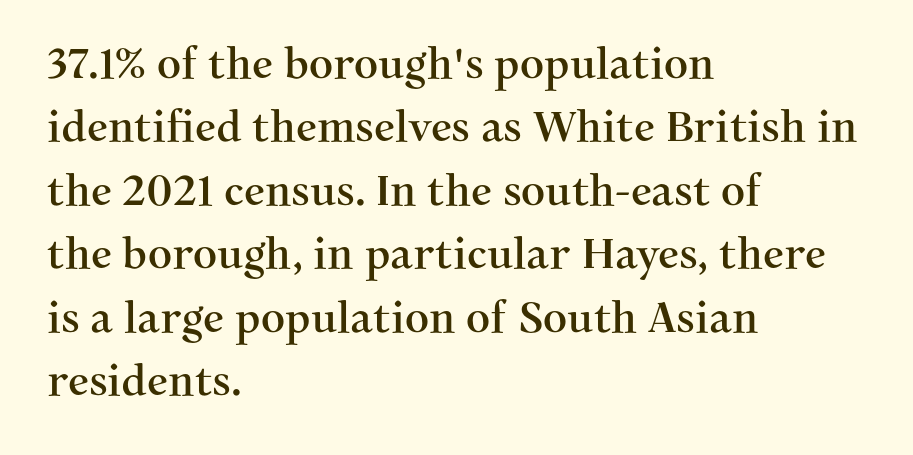
The image shows 42 px serif type, upright; set left-aligned, normal line spacing (1.51x), normal letter spacing, not underlined; medium stroke contrast and a medium x-height.
